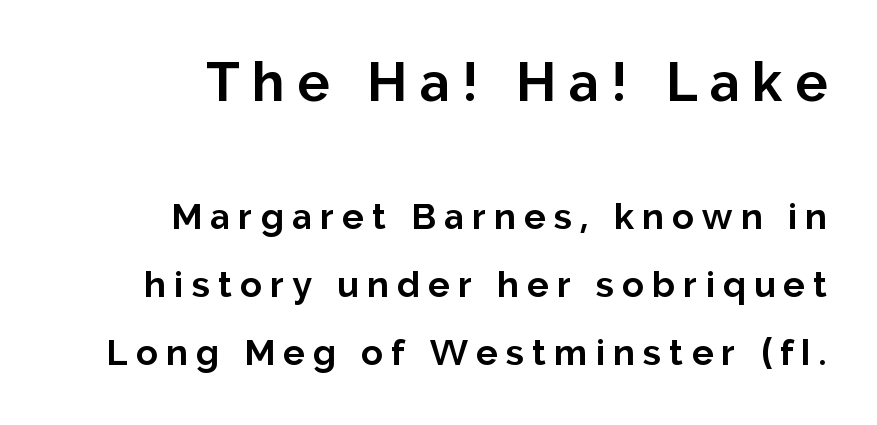
Q: Is the text bold? A: Yes.
Q: Is the text italic (slanted)? A: No, it is upright.
Q: Is the typeface a serif or a sans-serif typeface? A: Sans-serif.
Q: Is the text underlined? A: No.
Q: How is the paragraph aligned? A: Right-aligned.
Q: Is the spacing between letters normal or unusually wide? A: Unusually wide.
Q: Which block of text is set in a larger size, the first (top) or the second (bottom)? A: The first (top) one.
Q: Width (condensed, normal, or wide)? A: Normal.
Q: Stroke contrast? A: Low.
Q: x-height? A: Medium.
Q: Monospaced? A: No.
